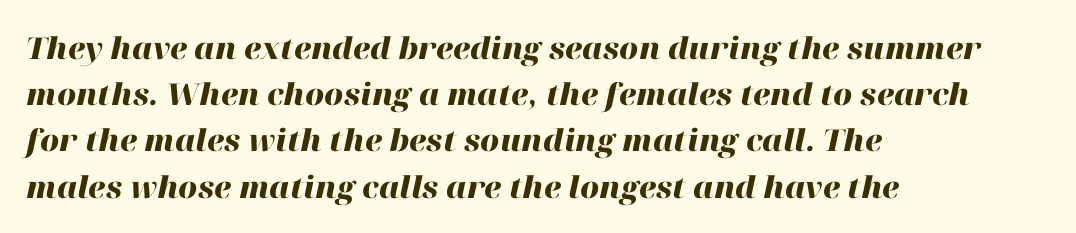
Here the designer chose a conventional face with non-uniform glyph widths. Caption: multi-line text, flush left, ragged right. Stroke thickness is high; the sample reads as a true bold. Nobody touched the tracking dial on this one. The typography opts for an oblique posture over an upright one. Does the leading feel generous? No, just average.
